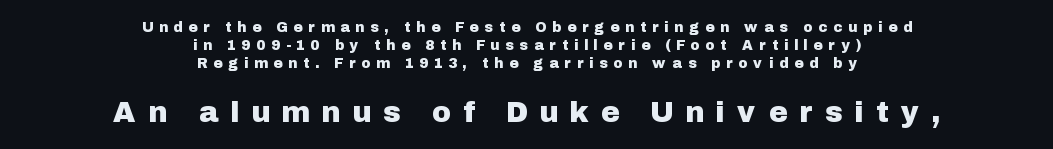
The image shows 29 px sans-serif type, upright; set centered, normal line spacing (1.29x), unusually wide letter spacing (+0.47 em), not underlined; the second (bottom) block is 2.07x larger; low stroke contrast and a medium x-height.
